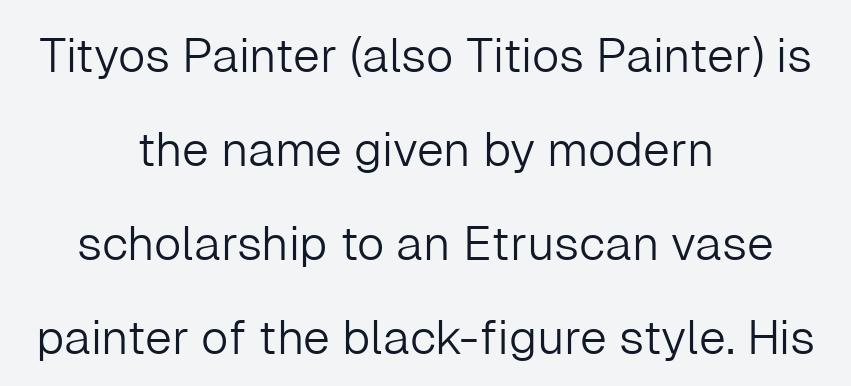
The gap between lines stays unmarked. Typeset on center — no edge is straight. Leading: increased. You could call the tracking neutral — neither tight nor loose. The letters advance in unequal steps, a hallmark of proportional type. Stroke mass is kept to a normal reading level or below.
